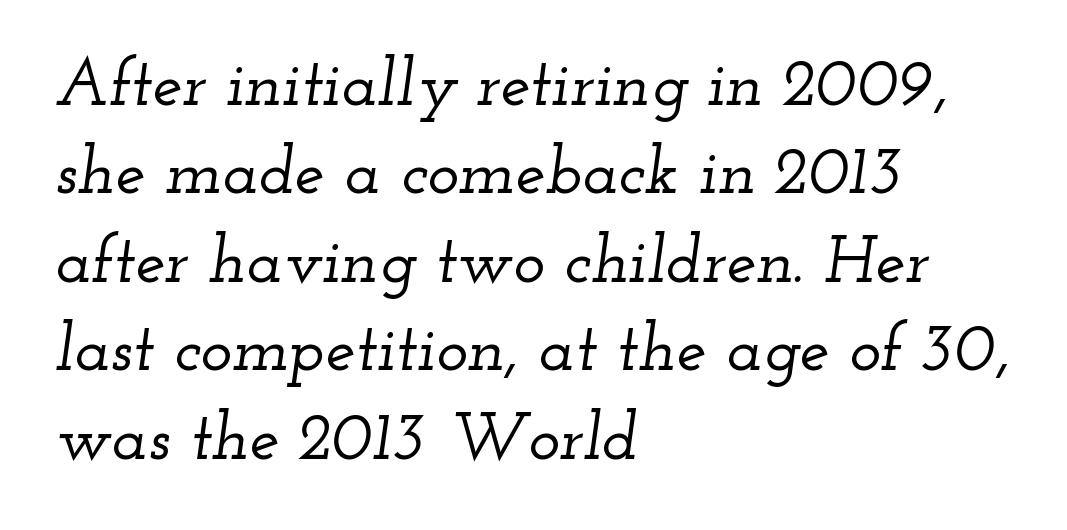
{"serif": "yes", "italic": "yes", "lean": "right", "slant_degrees": 12, "width": "wide", "stroke_contrast": "low", "x_height": "small", "monospaced": "no", "underline": "no", "align": "left", "line_spacing": "normal", "line_spacing_ratio": 1.32, "letter_spacing": "normal", "letter_spacing_em": 0.0, "glyph_px": 67}
